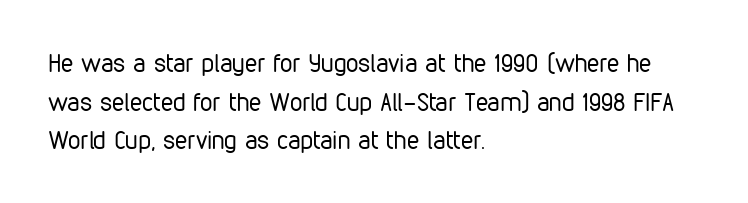
{"italic": "no", "bold": "no", "underline": "no", "align": "left", "line_spacing": "normal", "line_spacing_ratio": 1.55, "letter_spacing": "normal", "letter_spacing_em": 0.0, "glyph_px": 25}
